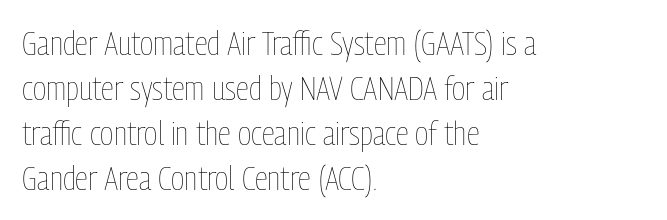
The image shows 34 px thin, condensed type, upright; set left-aligned, normal line spacing (1.32x), normal letter spacing, not underlined; low stroke contrast and a medium x-height.
